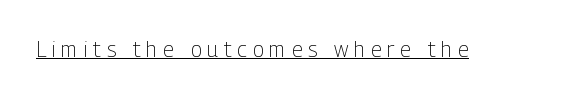
No letter is thick-stroked: the sample isn't bold. The line texture is sparse and dotted thanks to wide tracking. Do the letters lean? They stand straight. Beneath each row of characters lies a ruled line.
